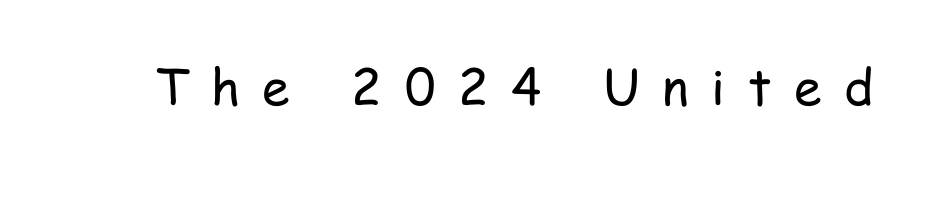
The image shows 50 px regular-weight, condensed sans-serif type, upright; set unusually wide letter spacing (+0.45 em), not underlined; low stroke contrast and a medium x-height.
